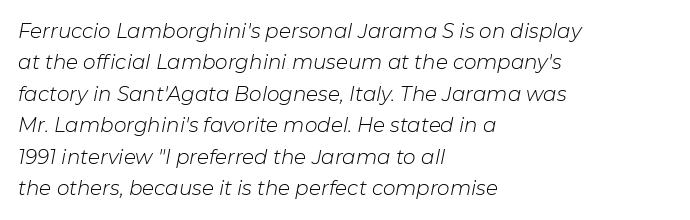
Does the lettering tilt? It does — this is italic. Line starts are locked; line ends wander. The face used here is rendered with its standard letterfit. Words float on clear page, feet unadorned. The passage shown stacks its lines at a standard gap.
